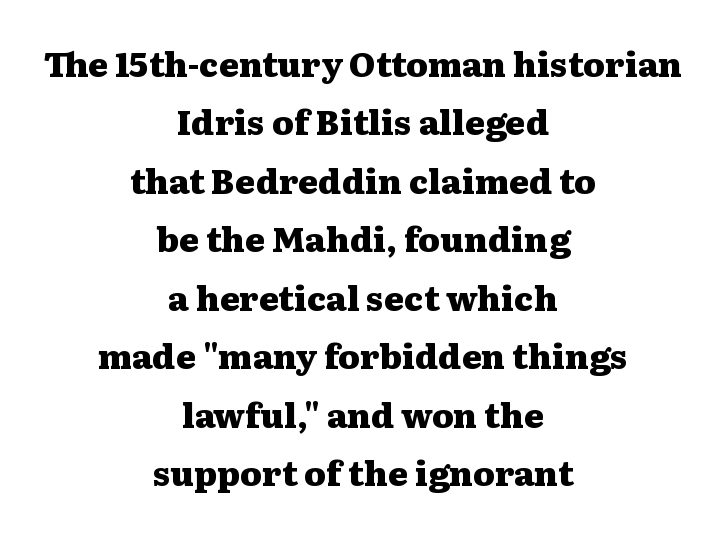
Is the letter spacing exaggerated? No — it looks like the ordinary default. Is the type bold? Yes — the strokes are clearly thick and heavy. Note the varied advance widths — an 'i' is clearly narrower than an 'm'. You can tell it's not italic because the verticals are truly vertical. Horizontal alignment here is central, giving a formal, balanced look. Letterform terminals end in serifs throughout the passage.
